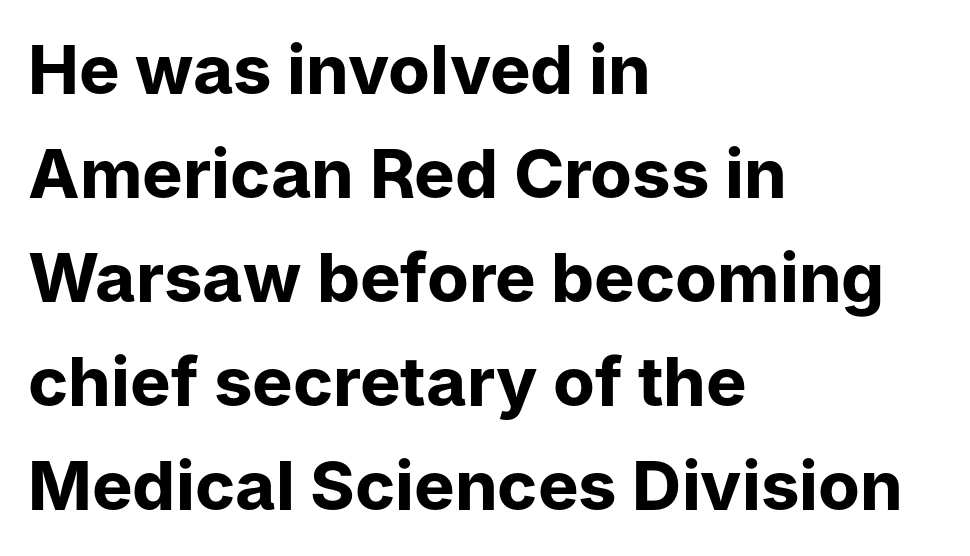
Q: Is the text bold? A: Yes.
Q: Is the text italic (slanted)? A: No, it is upright.
Q: Is the typeface a serif or a sans-serif typeface? A: Sans-serif.
Q: Is the text underlined? A: No.
Q: How is the paragraph aligned? A: Left-aligned.
Q: Is the spacing between letters normal or unusually wide? A: Normal.
Q: Is the spacing between lines tight, normal or loose? A: Normal.
Q: Width (condensed, normal, or wide)? A: Normal.
Q: Stroke contrast? A: Low.
Q: x-height? A: Medium.
Q: Monospaced? A: No.
